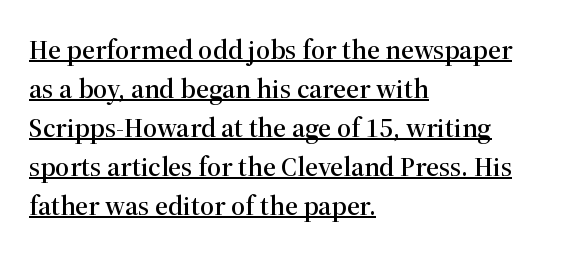
The image shows 28 px serif type, upright; set left-aligned, normal line spacing (1.39x), normal letter spacing, underlined; high stroke contrast and a medium x-height.
